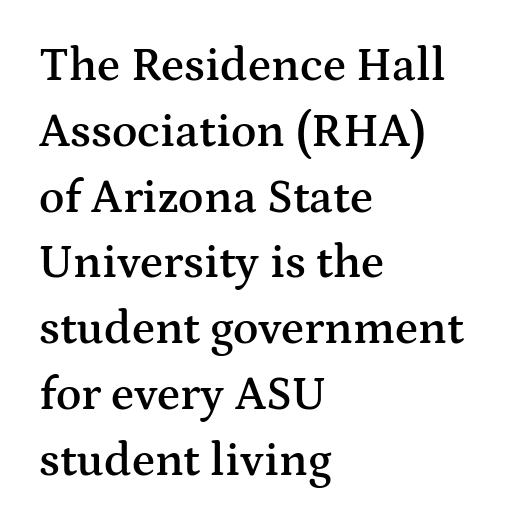
The image shows 47 px semibold, wide serif type, upright; set left-aligned, normal line spacing (1.4x), normal letter spacing, not underlined; medium stroke contrast and a medium x-height.
